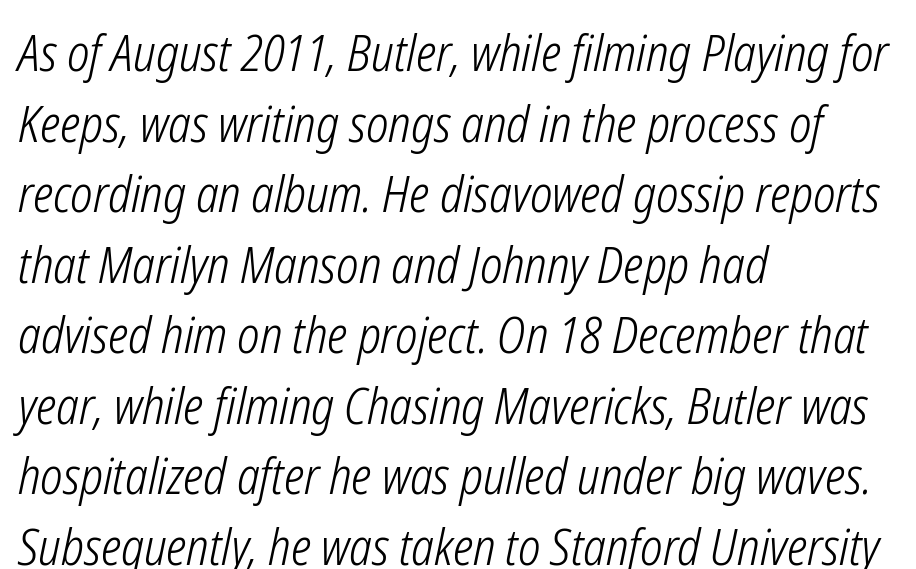
Is the type slanted? Yes — the strokes lean at a clear angle. A typesetter would call this zero additional tracking. Caption: multi-line text, flush left, ragged right. Leading matches the norm, producing a regular column. Character widths vary here, with narrow letters taking less room than wide ones.
